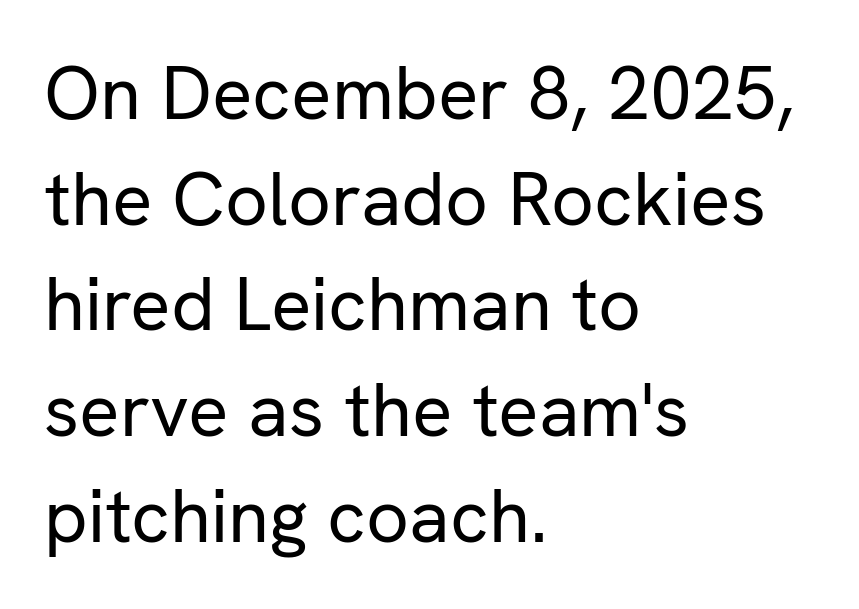
The image shows 75 px regular-weight sans-serif type, upright; set left-aligned, normal line spacing (1.41x), normal letter spacing, not underlined; low stroke contrast and a medium x-height.
